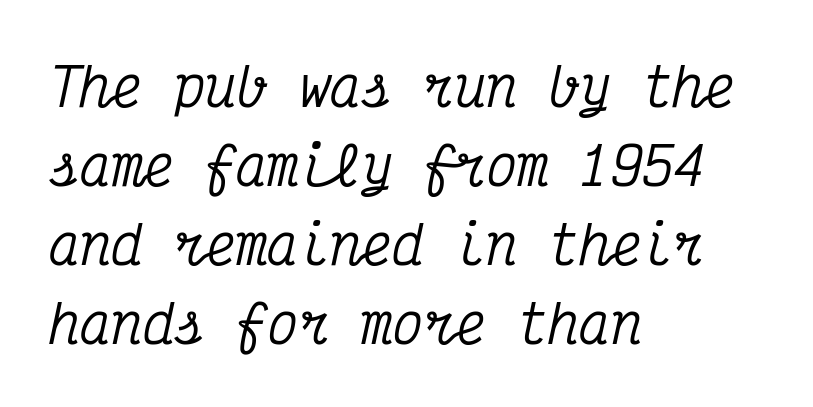
Q: Is the text italic (slanted)? A: Yes, it leans right by about 12 degrees.
Q: Is the typeface a serif or a sans-serif typeface? A: Serif.
Q: Is the text underlined? A: No.
Q: How is the paragraph aligned? A: Left-aligned.
Q: Is the spacing between letters normal or unusually wide? A: Normal.
Q: Is the spacing between lines tight, normal or loose? A: Normal.
Q: Width (condensed, normal, or wide)? A: Condensed.
Q: Stroke contrast? A: Medium.
Q: x-height? A: Medium.
Q: Monospaced? A: Yes.
